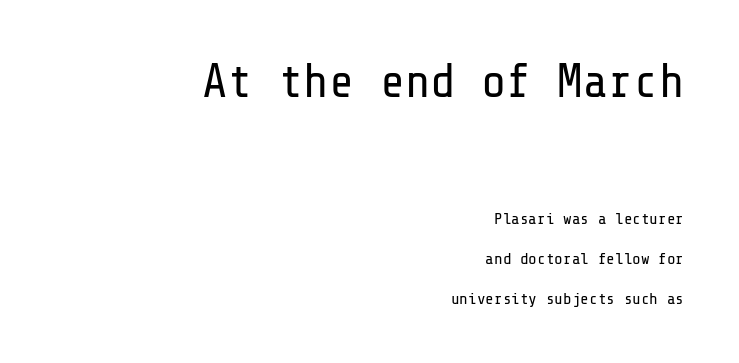
The space between consecutive lines is lavish. Which of the two is more prominent by size? The first, at the top. Letterform terminals end flat and unadorned throughout the passage. Which margin do the lines hug? The right one — the left edge is uneven.
